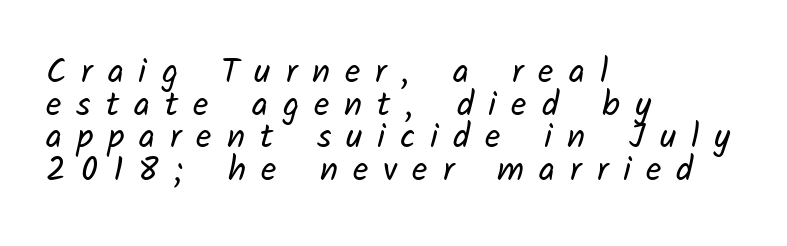
{"serif": "no", "bold": "no", "weight": "regular", "width": "normal", "stroke_contrast": "low", "x_height": "medium", "monospaced": "no", "underline": "no", "align": "left", "line_spacing": "tight", "line_spacing_ratio": 0.96, "letter_spacing": "wide", "letter_spacing_em": 0.44, "glyph_px": 34}
